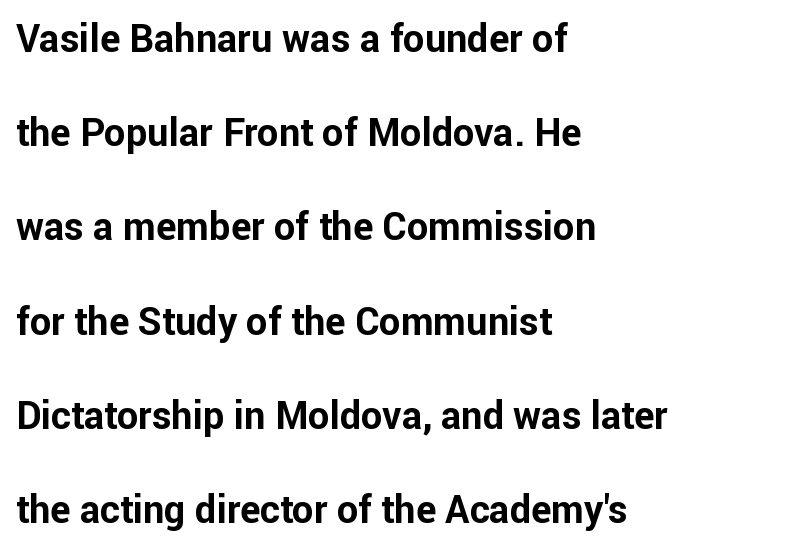
{"serif": "no", "italic": "no", "bold": "yes", "weight": "bold", "width": "normal", "stroke_contrast": "low", "x_height": "medium", "monospaced": "no", "underline": "no", "align": "left", "line_spacing": "loose", "line_spacing_ratio": 2.48, "letter_spacing": "normal", "letter_spacing_em": 0.0, "glyph_px": 38}
